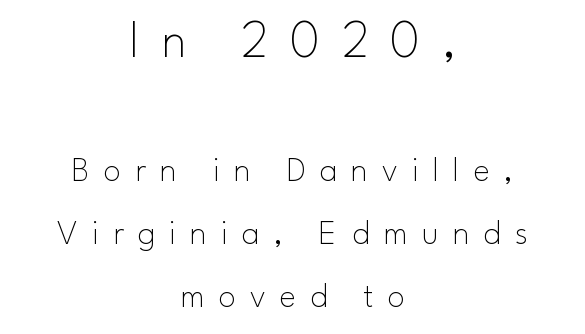
The image shows 53 px thin sans-serif type, upright; set centered, line spacing 1.79x, unusually wide letter spacing (+0.4 em), not underlined; the first (top) block is 1.51x larger; low stroke contrast and a small x-height.
